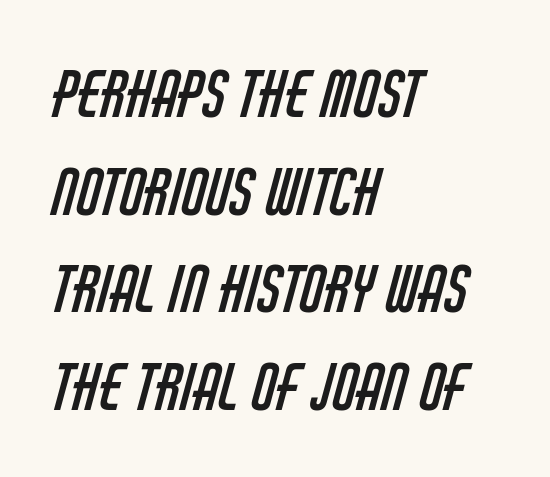
Q: Is the text bold? A: No.
Q: Is the typeface a serif or a sans-serif typeface? A: Sans-serif.
Q: Is the text underlined? A: No.
Q: How is the paragraph aligned? A: Left-aligned.
Q: Is the spacing between letters normal or unusually wide? A: Normal.
Q: Is the spacing between lines tight, normal or loose? A: Normal.
Q: Width (condensed, normal, or wide)? A: Condensed.
Q: Stroke contrast? A: Low.
Q: x-height? A: Large.
Q: Monospaced? A: No.
